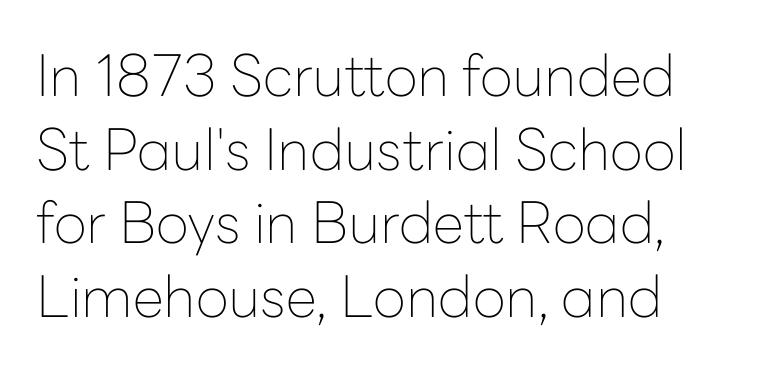
Q: Is the text bold? A: No.
Q: Is the text italic (slanted)? A: No, it is upright.
Q: Is the typeface a serif or a sans-serif typeface? A: Sans-serif.
Q: Is the text underlined? A: No.
Q: Is the spacing between letters normal or unusually wide? A: Normal.
Q: Is the spacing between lines tight, normal or loose? A: Normal.
Q: Width (condensed, normal, or wide)? A: Normal.
Q: Stroke contrast? A: Low.
Q: x-height? A: Medium.
Q: Monospaced? A: No.
